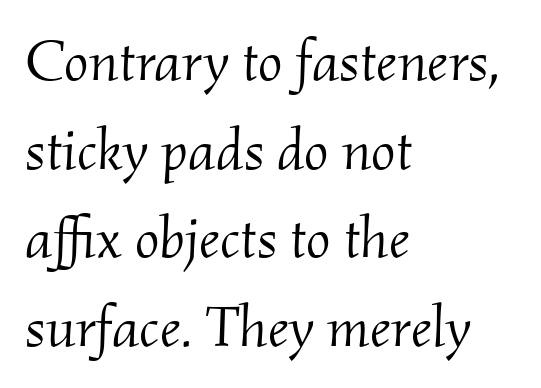
Regarding serifs, this sample has them. A typesetter would call this proportional, since set widths differ per character. Letters rest on an invisible, unmarked baseline. An italicized treatment has been applied to the whole sample.
